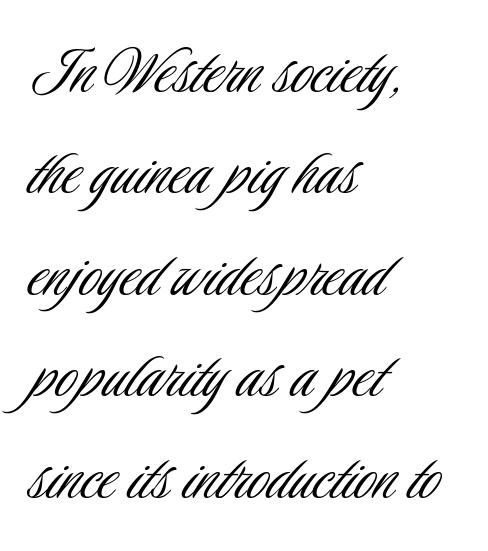
The image shows 74 px light, condensed sans-serif type; set left-aligned, normal line spacing (1.37x), normal letter spacing, not underlined; low stroke contrast and a small x-height.
